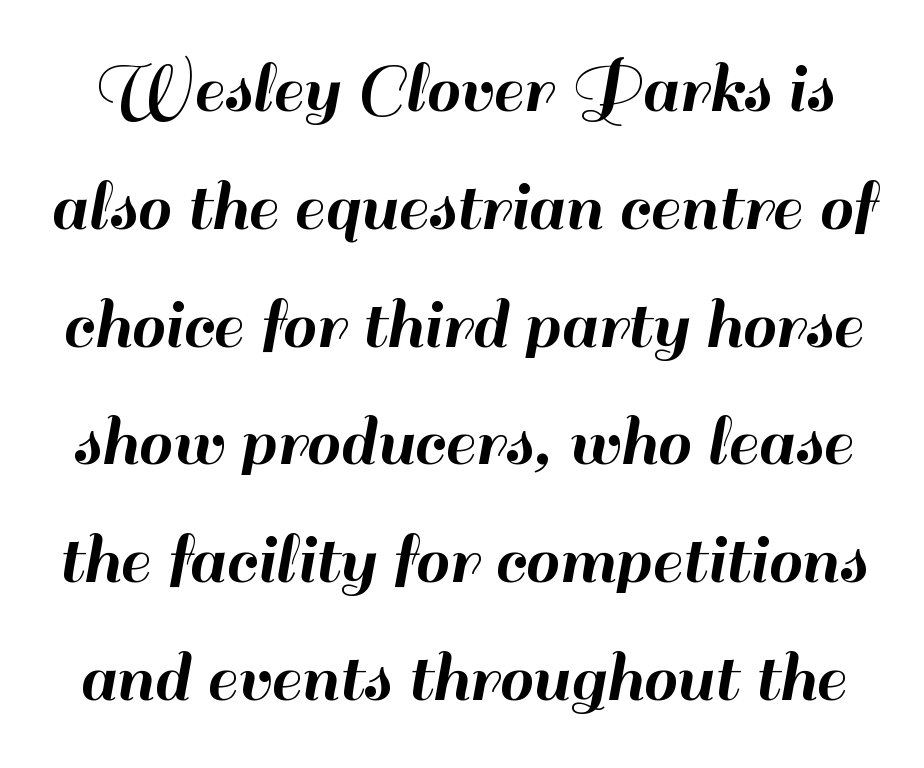
Q: Is the text italic (slanted)? A: Yes.
Q: Is the typeface a serif or a sans-serif typeface? A: Sans-serif.
Q: Is the text underlined? A: No.
Q: Is the spacing between letters normal or unusually wide? A: Normal.
Q: Is the spacing between lines tight, normal or loose? A: Normal.
Q: Width (condensed, normal, or wide)? A: Normal.
Q: Stroke contrast? A: High.
Q: x-height? A: Small.
Q: Monospaced? A: No.
